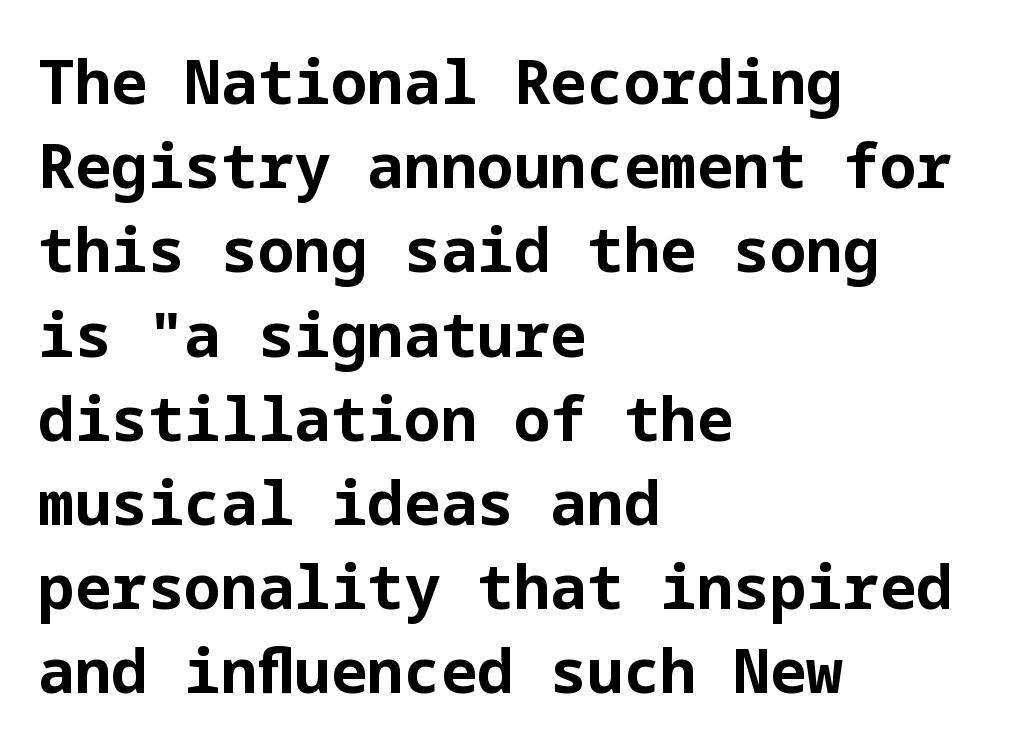
The image shows 61 px bold sans-serif type, upright; set left-aligned, normal line spacing (1.38x), normal letter spacing, not underlined; low stroke contrast and a medium x-height.
